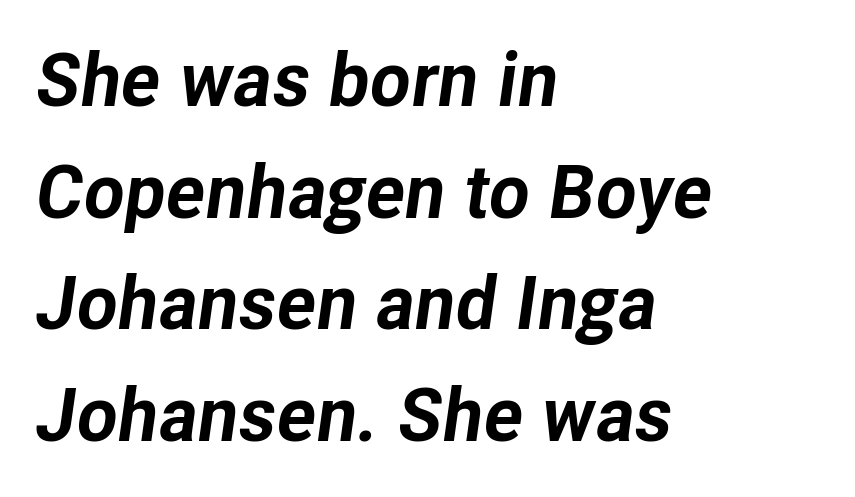
Q: Is the text bold? A: Yes.
Q: Is the text italic (slanted)? A: Yes, it leans right by about 8 degrees.
Q: Is the text underlined? A: No.
Q: How is the paragraph aligned? A: Left-aligned.
Q: Is the spacing between letters normal or unusually wide? A: Normal.
Q: Is the spacing between lines tight, normal or loose? A: Normal.
Q: Width (condensed, normal, or wide)? A: Normal.
Q: Stroke contrast? A: Low.
Q: x-height? A: Medium.
Q: Monospaced? A: No.
